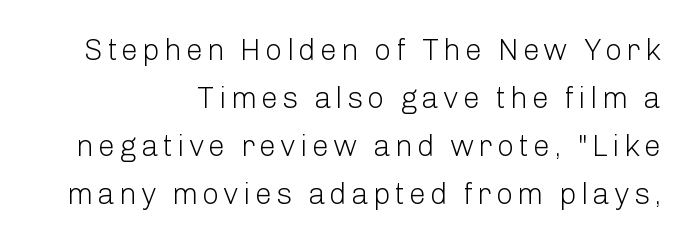
Q: Is the text bold? A: No.
Q: Is the text italic (slanted)? A: No, it is upright.
Q: Is the typeface a serif or a sans-serif typeface? A: Sans-serif.
Q: Is the text underlined? A: No.
Q: How is the paragraph aligned? A: Right-aligned.
Q: Is the spacing between lines tight, normal or loose? A: Normal.
Q: Width (condensed, normal, or wide)? A: Normal.
Q: Stroke contrast? A: Low.
Q: x-height? A: Medium.
Q: Monospaced? A: No.
